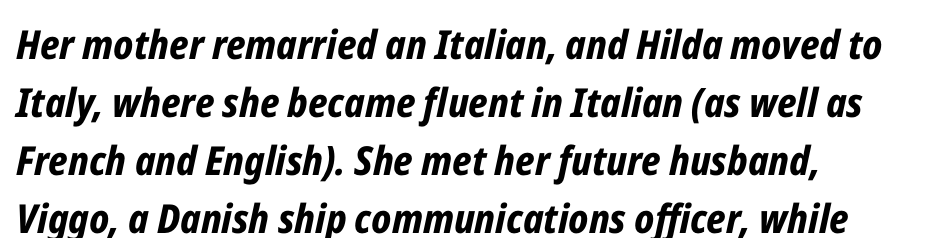
The image shows 40 px bold, condensed type, italic (leaning right); set left-aligned, normal line spacing (1.45x), normal letter spacing, not underlined; low stroke contrast and a medium x-height.
